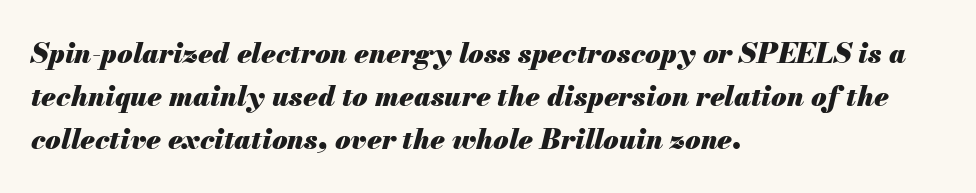
A classic flush-left, rag-right setting is used for this passage. The glyphs look as if they've been sheared to an angle. Summary of vertical rhythm: regular, with standard interline spacing. Plain, unruled lines of type.
